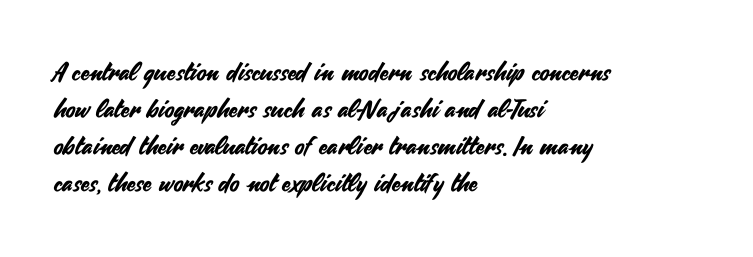
The image shows 25 px text type; set left-aligned, normal line spacing (1.48x), normal letter spacing, not underlined.
